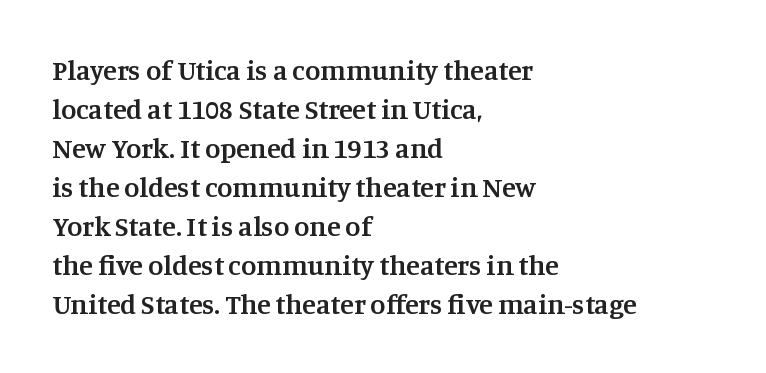
The image shows 28 px semibold serif type, upright; set left-aligned, normal line spacing (1.39x), normal letter spacing, not underlined; medium stroke contrast and a large x-height.
